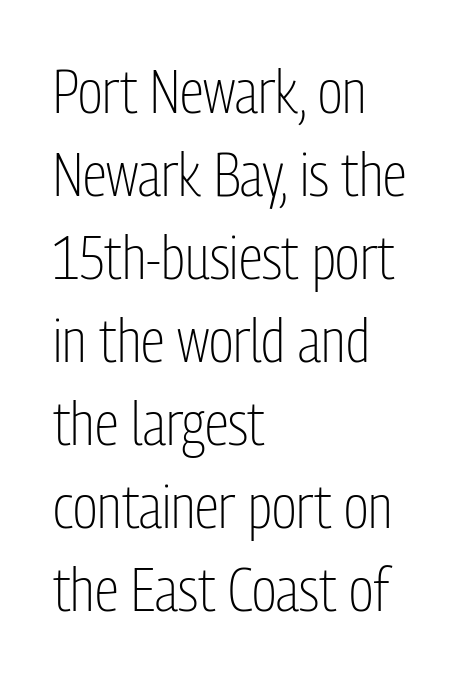
Q: Is the text bold? A: No.
Q: Is the text italic (slanted)? A: No, it is upright.
Q: Is the typeface a serif or a sans-serif typeface? A: Sans-serif.
Q: Is the text underlined? A: No.
Q: How is the paragraph aligned? A: Left-aligned.
Q: Is the spacing between letters normal or unusually wide? A: Normal.
Q: Is the spacing between lines tight, normal or loose? A: Normal.
Q: Width (condensed, normal, or wide)? A: Condensed.
Q: Stroke contrast? A: Low.
Q: x-height? A: Medium.
Q: Monospaced? A: No.
